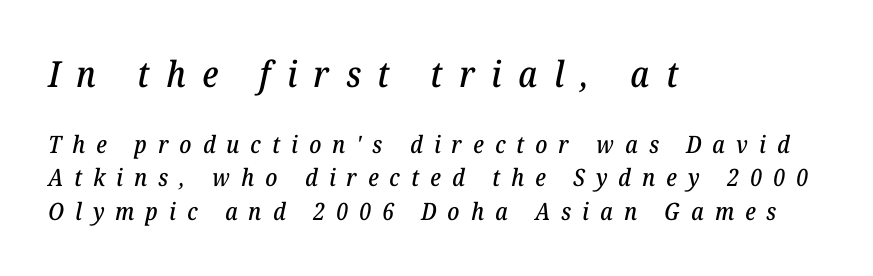
The image shows 36 px serif type, italic (leaning right); set left-aligned, normal line spacing (1.39x), unusually wide letter spacing (+0.46 em), not underlined; the first (top) block is 1.5x larger; low stroke contrast and a medium x-height.
